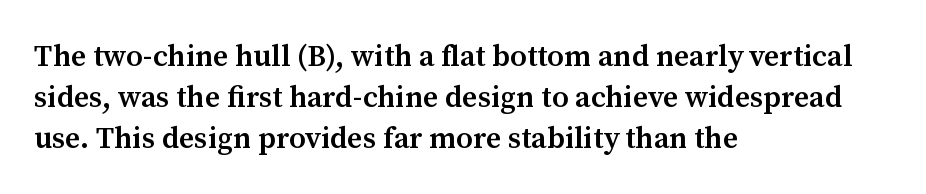
The horizontal fit of the characters is conventional and even. Serifs: yes, visible at the terminals of the letterforms. Type without underlining. Vertical strokes here are truly vertical. Each new line begins a customary step beneath the previous one.
